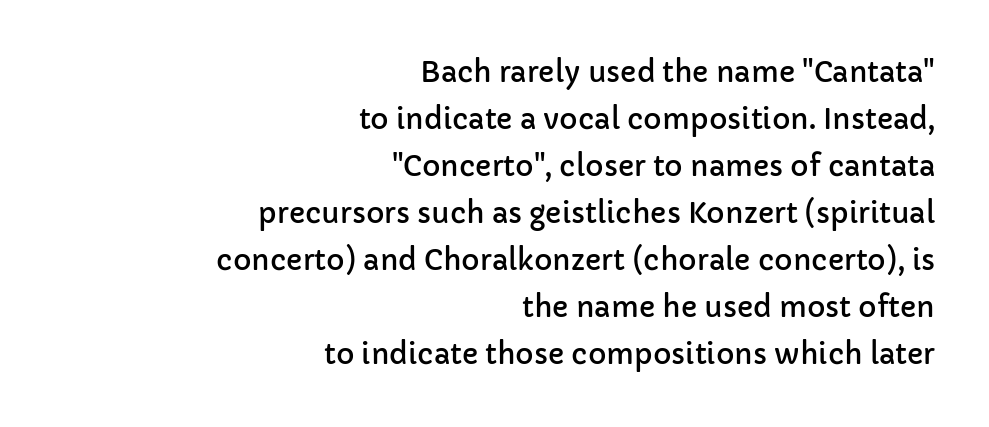
The strip under each line holds only bare page. The rendering shows plain stroke endings on the letterforms — a sans-serif design. The passage is arranged like a letterhead date or caption credit — flush right. Looks like regular typesetting: each glyph gets only the width it needs.
